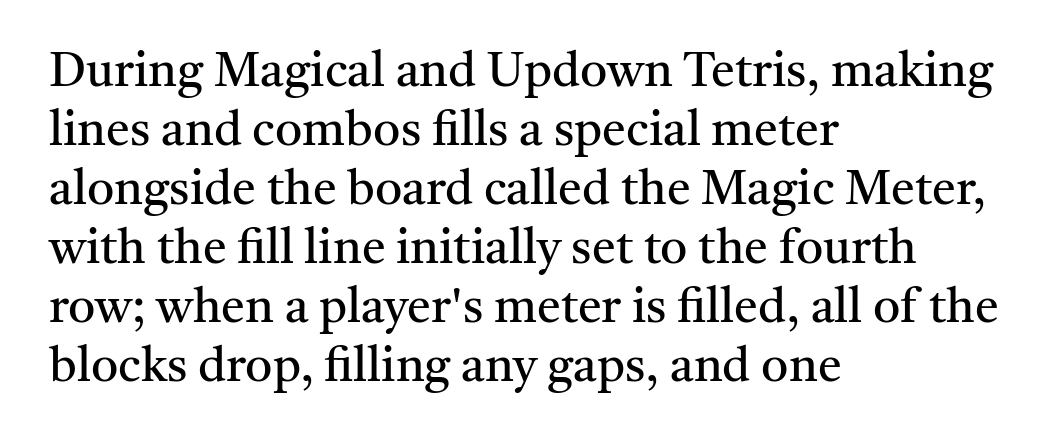
You can tell from the footed stems that serif type was used. The letters advance in unequal steps, a hallmark of proportional type. Stroke thickness stays within the range of a standard reading face or lighter. The letterforms sit shoulder to shoulder at normal distance. Just letters on the line, the space beneath them empty. Vertical strokes here are truly vertical.
